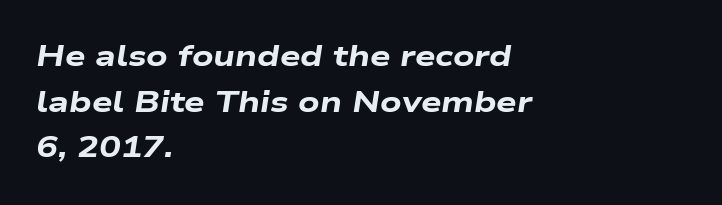
Q: Is the text bold? A: Yes.
Q: Is the text italic (slanted)? A: Yes, it leans right by about 9 degrees.
Q: Is the text underlined? A: No.
Q: How is the paragraph aligned? A: Left-aligned.
Q: Is the spacing between letters normal or unusually wide? A: Normal.
Q: Is the spacing between lines tight, normal or loose? A: Normal.
Q: Width (condensed, normal, or wide)? A: Wide.
Q: Stroke contrast? A: Low.
Q: x-height? A: Medium.
Q: Monospaced? A: No.
